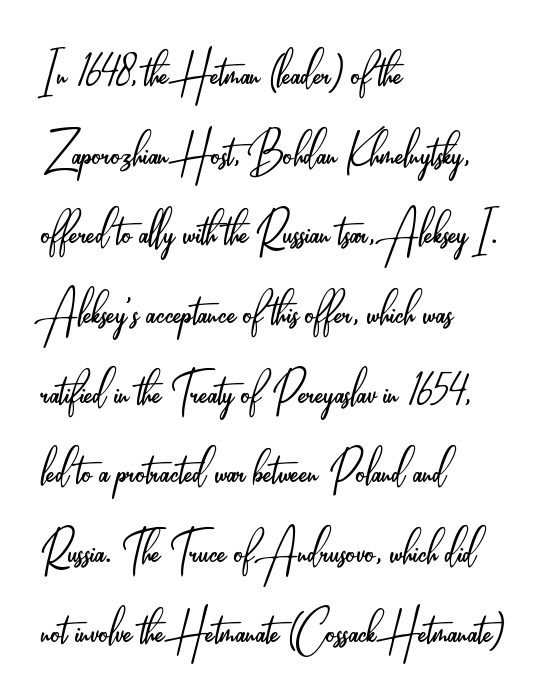
{"serif": "no", "bold": "no", "weight": "light", "width": "condensed", "stroke_contrast": "low", "x_height": "small", "monospaced": "no", "underline": "no", "align": "left", "line_spacing": "normal", "line_spacing_ratio": 1.35, "letter_spacing": "normal", "letter_spacing_em": 0.0, "glyph_px": 59}
